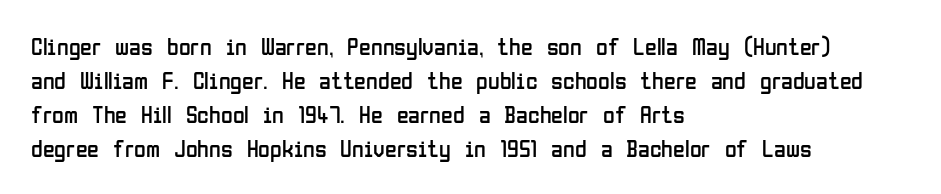
{"italic": "no", "bold": "no", "underline": "no", "align": "left", "line_spacing": "normal", "line_spacing_ratio": 1.42, "letter_spacing": "normal", "letter_spacing_em": 0.0, "glyph_px": 24}
